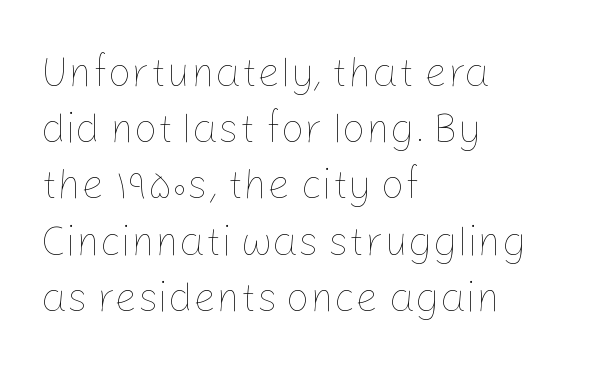
{"italic": "no", "bold": "no", "weight": "thin", "width": "normal", "stroke_contrast": "low", "x_height": "medium", "monospaced": "no", "underline": "no", "align": "left", "line_spacing": "normal", "line_spacing_ratio": 1.37, "letter_spacing": "normal", "letter_spacing_em": 0.0, "glyph_px": 41}
